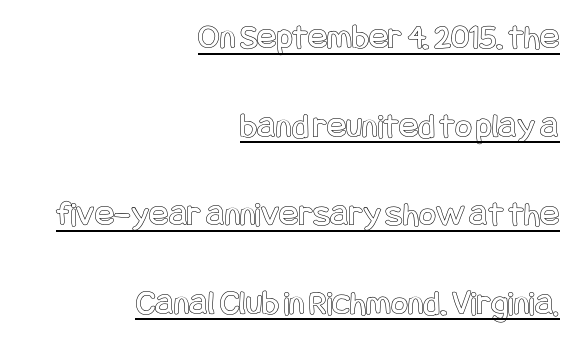
Q: Is the text italic (slanted)? A: No, it is upright.
Q: Is the text underlined? A: Yes.
Q: How is the paragraph aligned? A: Right-aligned.
Q: Is the spacing between letters normal or unusually wide? A: Normal.
Q: Is the spacing between lines tight, normal or loose? A: Loose.
Q: Width (condensed, normal, or wide)? A: Condensed.
Q: x-height? A: Large.
